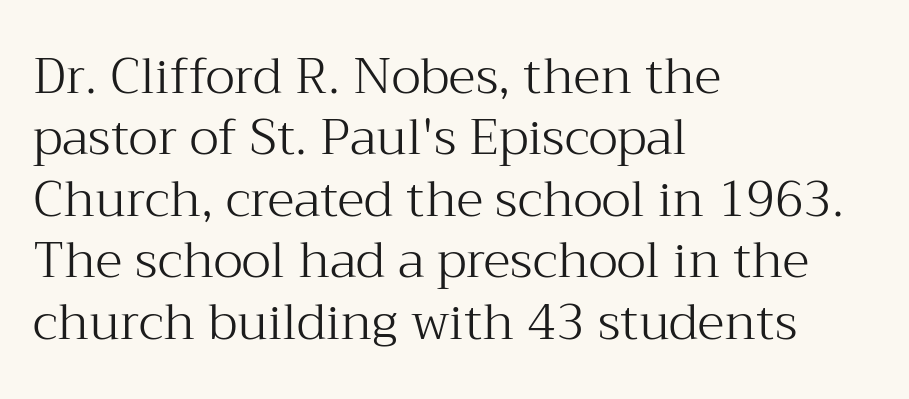
Note the varied advance widths — an 'i' is clearly narrower than an 'm'. These lines stack with their left ends in a neat column. The rendering shows small feet on the letterforms — a serif design. Tracking here is standard; glyphs follow each other at the usual distance. The letterforms sit at book weight or below.
